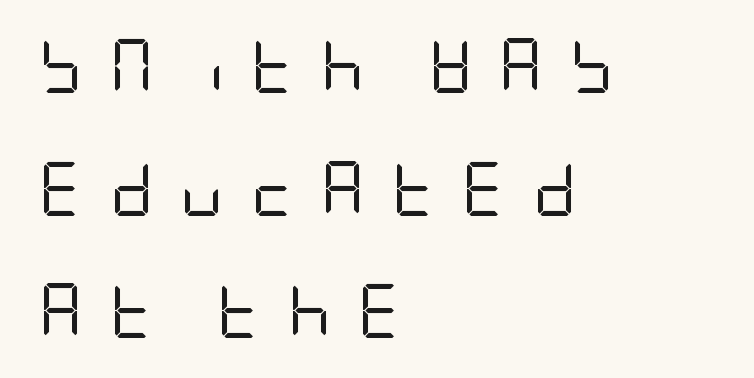
Q: Is the text bold? A: No.
Q: Is the text italic (slanted)? A: No, it is upright.
Q: Is the typeface a serif or a sans-serif typeface? A: Sans-serif.
Q: Is the text underlined? A: No.
Q: How is the paragraph aligned? A: Left-aligned.
Q: Is the spacing between letters normal or unusually wide? A: Unusually wide.
Q: Is the spacing between lines tight, normal or loose? A: Loose.
Q: Width (condensed, normal, or wide)? A: Condensed.
Q: Stroke contrast? A: Low.
Q: x-height? A: Large.
